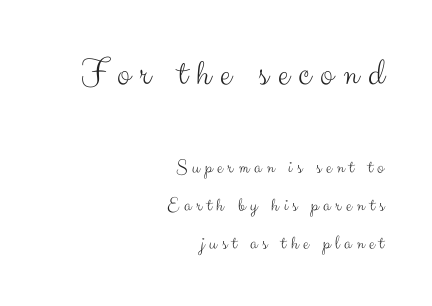
The horizontal fit of the characters is loose and conspicuously gappy. The string is rendered with underlining switched off. Each letter's strokes conclude bluntly, with no projecting serifs. Compared with a flush-left layout, this one pins lines to the opposite, right side.
